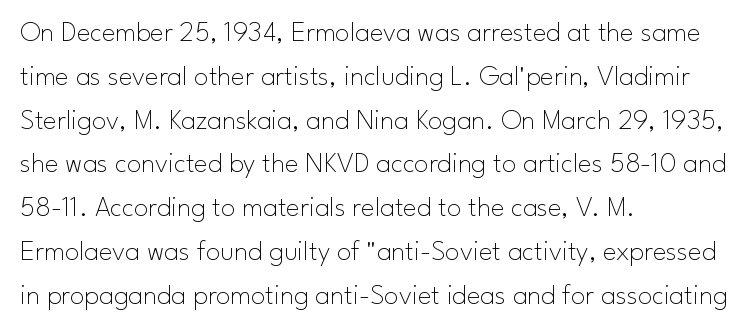
The face used here is a sans, in the tradition of grotesques and geometrics. Horizontally, the lines are justified to the leading edge only. A clean baseline with only descenders dipping below it. If you measured baseline to baseline, you'd find a middling distance. It's the straight-up-and-down kind of type. Each stroke keeps to a modest, everyday thickness or less.
